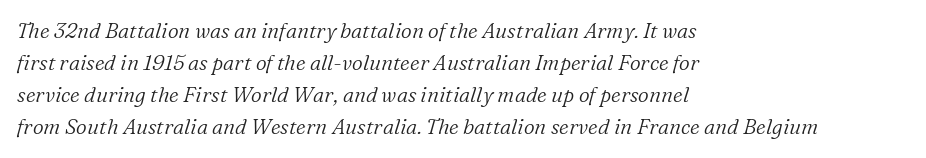
{"italic": "yes", "lean": "right", "slant_degrees": 16, "bold": "no", "underline": "no", "align": "left", "line_spacing": "normal", "line_spacing_ratio": 1.53, "letter_spacing": "normal", "letter_spacing_em": 0.0, "glyph_px": 21}
